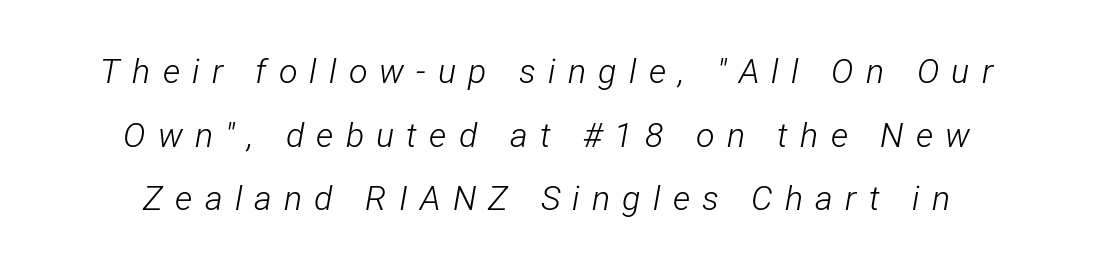
Q: Is the text bold? A: No.
Q: Is the text italic (slanted)? A: Yes, it leans right by about 12 degrees.
Q: Is the text underlined? A: No.
Q: Is the spacing between letters normal or unusually wide? A: Unusually wide.
Q: Width (condensed, normal, or wide)? A: Condensed.
Q: Stroke contrast? A: Low.
Q: x-height? A: Medium.
Q: Monospaced? A: No.
